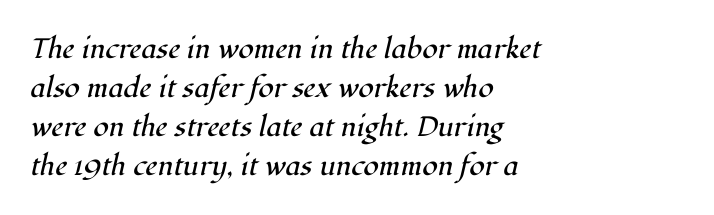
The image shows 28 px regular-weight serif type, italic (leaning right); set left-aligned, normal line spacing (1.39x), normal letter spacing, not underlined; high stroke contrast and a medium x-height.
